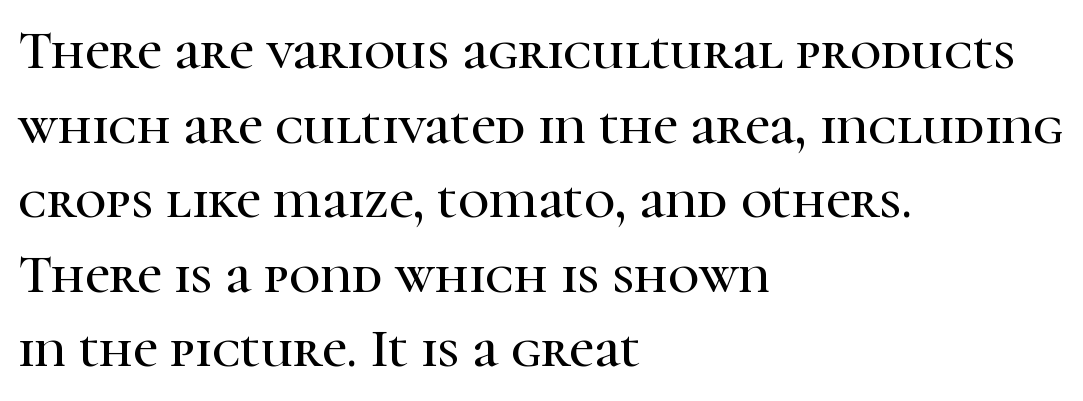
Is the block centered? No — it sits flush against the left margin. The glyphs in this specimen are seriffed. Spacing verdict: proportional, widths tailored to each character. Line spacing here is normal.
